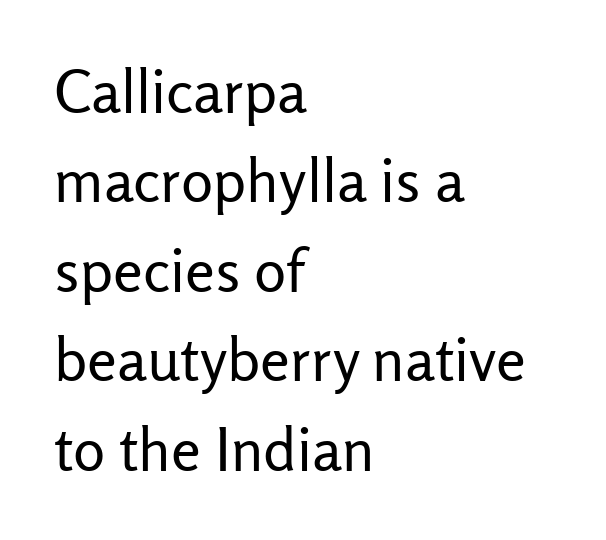
{"serif": "no", "italic": "no", "bold": "no", "weight": "regular", "width": "normal", "stroke_contrast": "low", "x_height": "medium", "monospaced": "no", "underline": "no", "align": "left", "line_spacing": "normal", "line_spacing_ratio": 1.49, "letter_spacing": "normal", "letter_spacing_em": 0.0, "glyph_px": 60}
